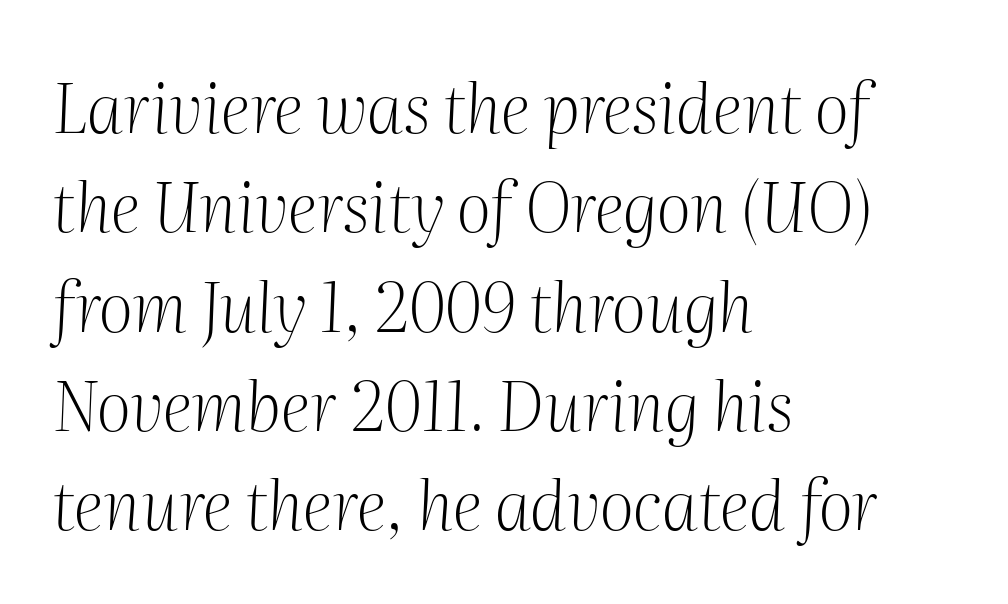
Q: Is the text bold? A: No.
Q: Is the text italic (slanted)? A: Yes, it leans right by about 2 degrees.
Q: Is the typeface a serif or a sans-serif typeface? A: Serif.
Q: Is the text underlined? A: No.
Q: How is the paragraph aligned? A: Left-aligned.
Q: Is the spacing between letters normal or unusually wide? A: Normal.
Q: Is the spacing between lines tight, normal or loose? A: Normal.
Q: Width (condensed, normal, or wide)? A: Normal.
Q: Stroke contrast? A: Medium.
Q: x-height? A: Medium.
Q: Monospaced? A: No.
